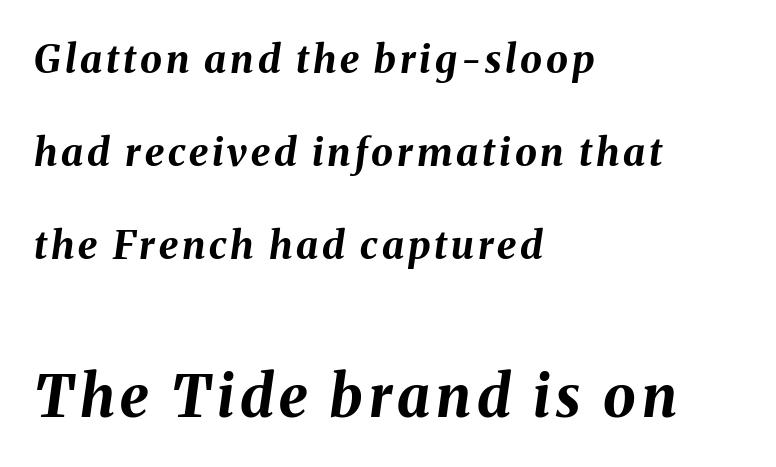
The letters in the lower block stand taller than those in the block above. The lettering tilts uniformly, giving the passage an italic look. Here the designer chose a conventional face with non-uniform glyph widths. Clear beneath every line of the passage. A typesetter would call this leading open, well beyond the default.
